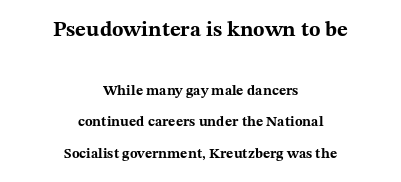
The image shows 21 px bold type, upright; set centered, loose line spacing (2.24x), normal letter spacing, not underlined; the first (top) block is 1.5x larger.
